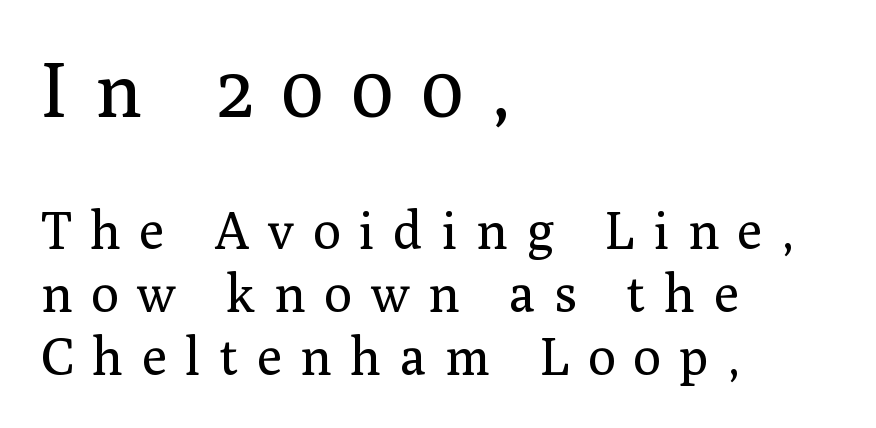
Q: Is the text bold? A: No.
Q: Is the text italic (slanted)? A: No, it is upright.
Q: Is the typeface a serif or a sans-serif typeface? A: Serif.
Q: Is the text underlined? A: No.
Q: How is the paragraph aligned? A: Left-aligned.
Q: Is the spacing between letters normal or unusually wide? A: Unusually wide.
Q: Which block of text is set in a larger size, the first (top) or the second (bottom)? A: The first (top) one.
Q: Width (condensed, normal, or wide)? A: Normal.
Q: Stroke contrast? A: Medium.
Q: x-height? A: Medium.
Q: Monospaced? A: No.
